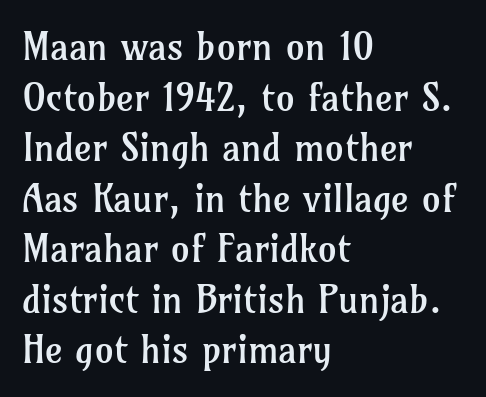
The letters look calm and open, with moderate or lighter stems. Is there any slant? The stems are plumb. The lines are quadded left. Decoration check: the copy has no underline. Proportional: the letters do not fall into vertical columns. There is no visible air inserted between adjacent glyphs.
